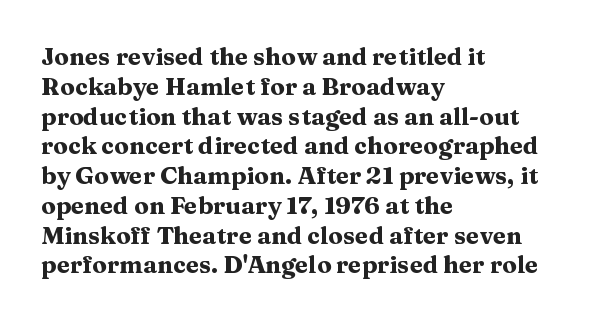
Q: Is the text bold? A: Yes.
Q: Is the text italic (slanted)? A: No, it is upright.
Q: Is the text underlined? A: No.
Q: How is the paragraph aligned? A: Left-aligned.
Q: Is the spacing between letters normal or unusually wide? A: Normal.
